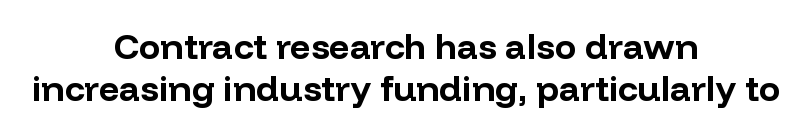
Spacing verdict: proportional, widths tailored to each character. Is this a sans? Yes — the strokes have no serifs. Heavy-handed strokes throughout: this text is bold. Descenders hang freely into open space. Does extra space separate the letters? No, they use regular spacing.
